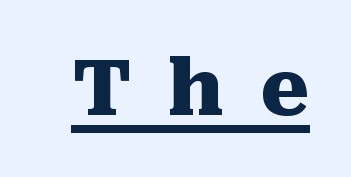
{"serif": "yes", "italic": "no", "bold": "yes", "weight": "heavy", "width": "normal", "stroke_contrast": "medium", "x_height": "medium", "monospaced": "no", "underline": "yes", "letter_spacing": "wide", "letter_spacing_em": 0.47, "glyph_px": 78}
